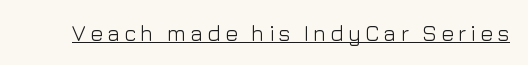
The image shows 22 px text type, upright; set underlined.
